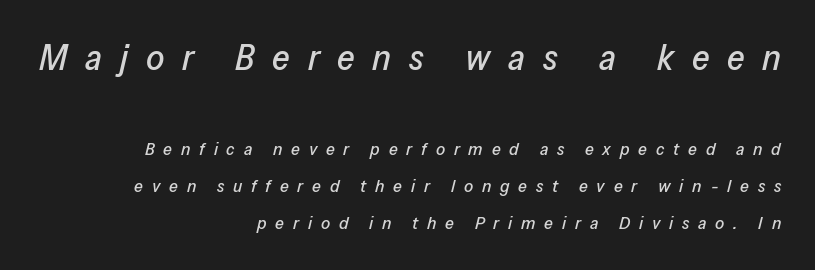
The letters in the upper block stand taller than those in the block below. Underline: absent. You could only call the tracking loose — the letters float apart. Right-aligned paragraph, ragged on the left. Each new line begins a long way beneath the previous one.
